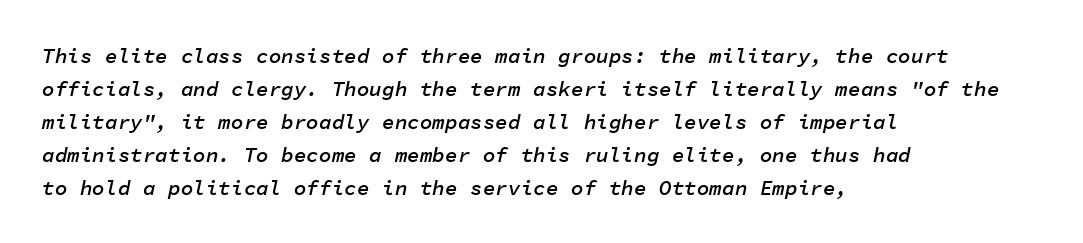
{"italic": "yes", "lean": "right", "slant_degrees": 11, "bold": "semi", "underline": "no", "align": "left", "line_spacing": "normal", "line_spacing_ratio": 1.57, "letter_spacing": "normal", "letter_spacing_em": 0.0, "glyph_px": 21}
